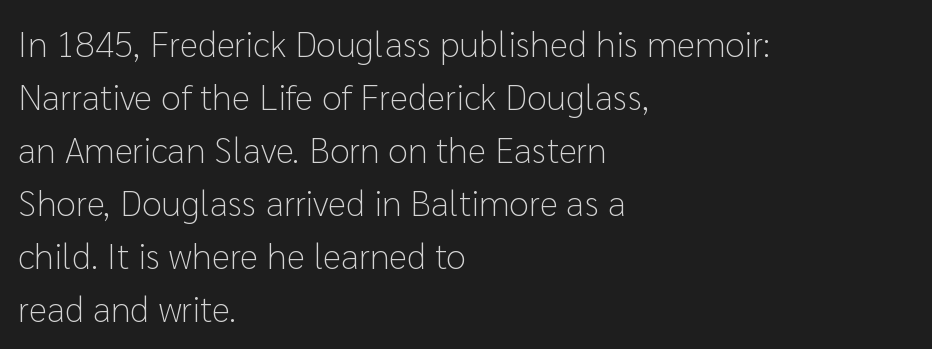
Nothing unusual about the tracking: characters are spaced as the font intends. This sample uses an upright cut, with every glyph sitting square on the baseline. The weight tops out at a normal text grade. Quick note: interline space is typical. These lines are rendered in a variable-pitch font.
